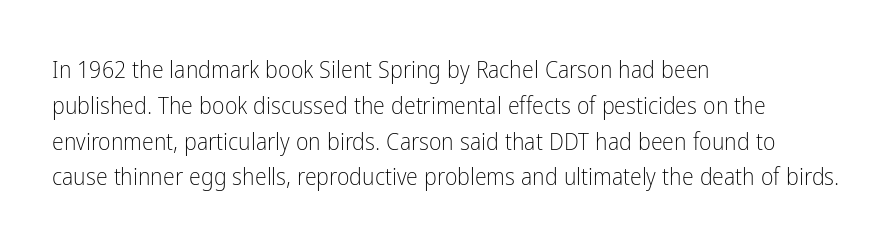
Q: Is the text bold? A: No.
Q: Is the text italic (slanted)? A: No, it is upright.
Q: Is the text underlined? A: No.
Q: How is the paragraph aligned? A: Left-aligned.
Q: Is the spacing between letters normal or unusually wide? A: Normal.
Q: Is the spacing between lines tight, normal or loose? A: Normal.
